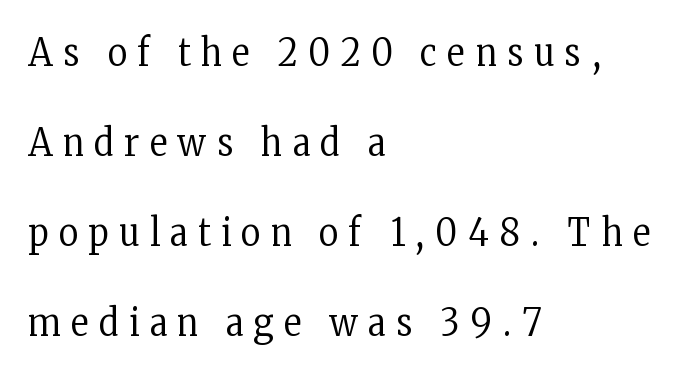
The image shows 38 px regular-weight, condensed serif type, upright; set left-aligned, loose line spacing (2.37x), unusually wide letter spacing (+0.28 em), not underlined; low stroke contrast and a medium x-height.
